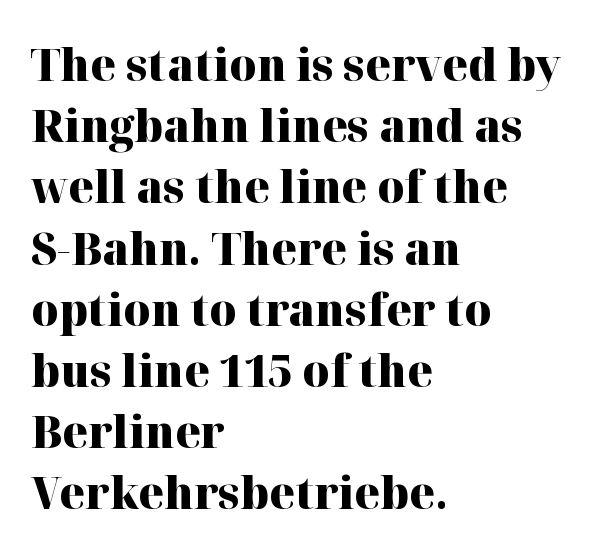
{"serif": "yes", "italic": "no", "bold": "yes", "weight": "heavy", "width": "normal", "stroke_contrast": "high", "x_height": "medium", "monospaced": "no", "underline": "no", "align": "left", "line_spacing": "normal", "line_spacing_ratio": 1.33, "letter_spacing": "normal", "letter_spacing_em": 0.0, "glyph_px": 46}
